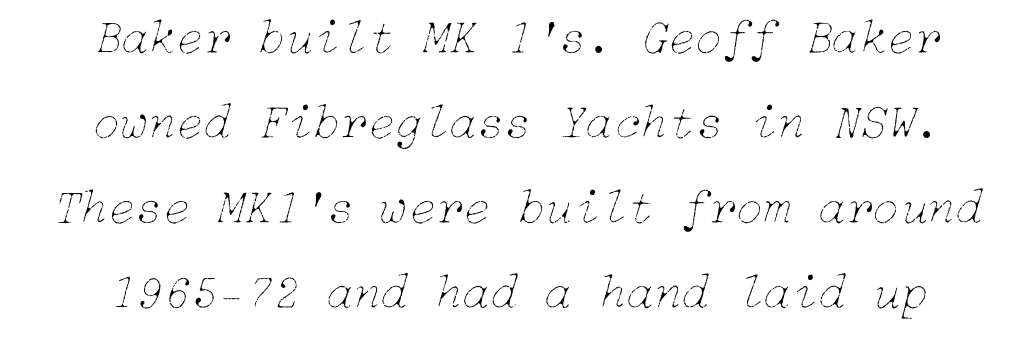
The strip under each line holds only bare page. Summary of vertical rhythm: regular, with standard interline spacing. Nothing heavy about these letters — not bold at all. Inter-character spacing is left at the font's built-in metrics. The glyphs look as if they've been sheared to an angle. A centered setting, common on invitations and titles, is used for this passage.
